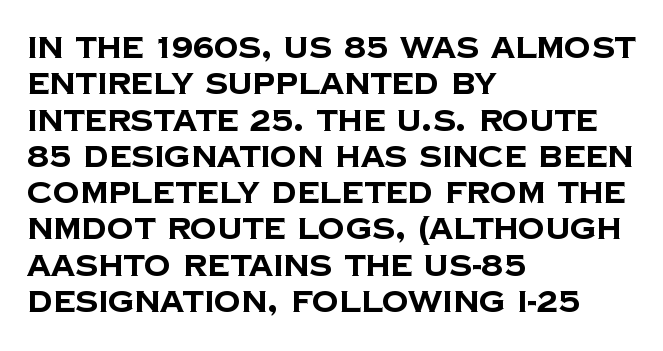
The image shows 30 px bold sans-serif type; set left-aligned, line spacing 1.21x, normal letter spacing, not underlined; low stroke contrast and a large x-height.
